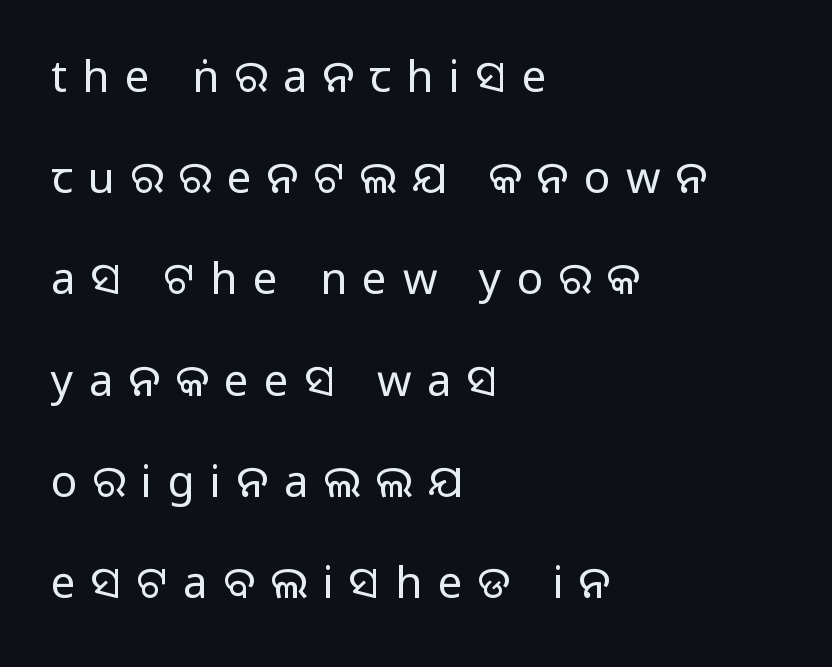
Q: Is the text italic (slanted)? A: No, it is upright.
Q: Is the typeface a serif or a sans-serif typeface? A: Sans-serif.
Q: Is the text underlined? A: No.
Q: How is the paragraph aligned? A: Left-aligned.
Q: Is the spacing between letters normal or unusually wide? A: Unusually wide.
Q: Is the spacing between lines tight, normal or loose? A: Loose.
Q: Width (condensed, normal, or wide)? A: Normal.
Q: Stroke contrast? A: Medium.
Q: Monospaced? A: No.
